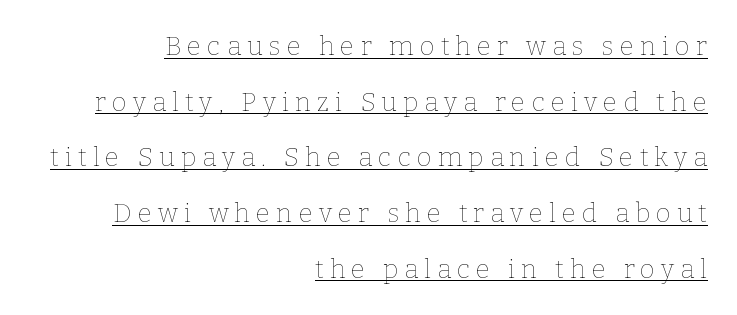
{"italic": "no", "bold": "no", "underline": "yes", "align": "right", "line_spacing": "loose", "line_spacing_ratio": 2.14, "letter_spacing": "wide", "letter_spacing_em": 0.23, "glyph_px": 26}
